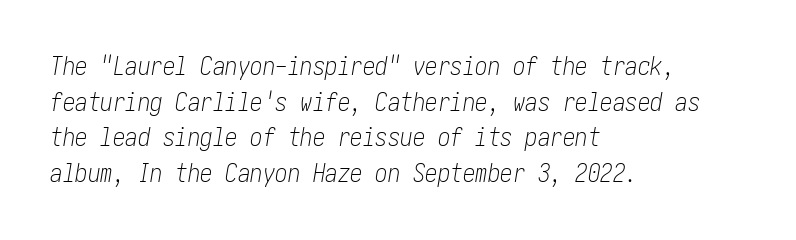
Q: Is the text bold? A: No.
Q: Is the text italic (slanted)? A: Yes, it leans right by about 10 degrees.
Q: Is the text underlined? A: No.
Q: How is the paragraph aligned? A: Left-aligned.
Q: Is the spacing between letters normal or unusually wide? A: Normal.
Q: Is the spacing between lines tight, normal or loose? A: Normal.
